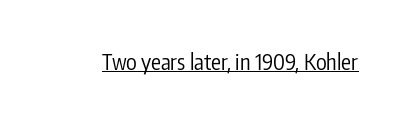
The image shows 22 px text type, upright; set normal letter spacing, underlined.
